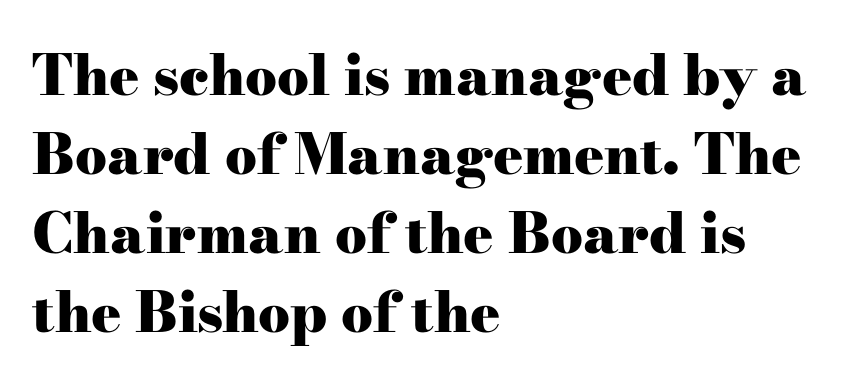
Q: Is the text bold? A: Yes.
Q: Is the text italic (slanted)? A: No, it is upright.
Q: Is the typeface a serif or a sans-serif typeface? A: Serif.
Q: Is the text underlined? A: No.
Q: How is the paragraph aligned? A: Left-aligned.
Q: Is the spacing between letters normal or unusually wide? A: Normal.
Q: Is the spacing between lines tight, normal or loose? A: Normal.
Q: Width (condensed, normal, or wide)? A: Wide.
Q: Stroke contrast? A: High.
Q: x-height? A: Small.
Q: Monospaced? A: No.
